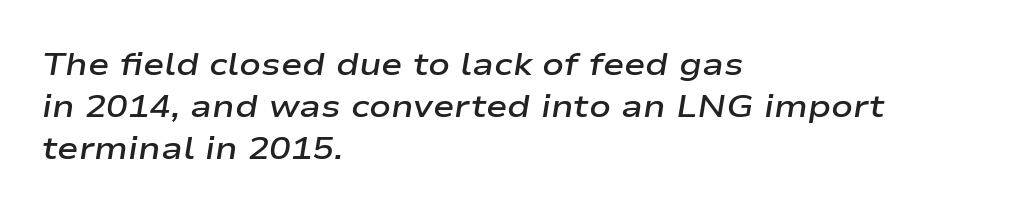
Observe the lean: these are italic letterforms. Compared with an ordinary text face, these strokes are moderately heavier — a semibold. Leading matches the norm, producing a regular column. The letters advance in unequal steps, a hallmark of proportional type.
